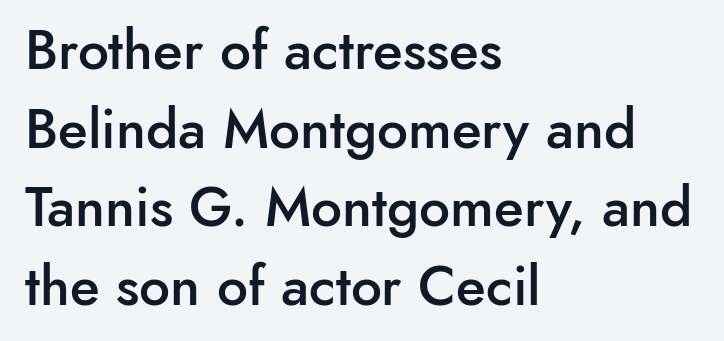
This is moderately heavy type, rendered in semibold. Unlike a traditional serif, this face leaves its strokes unadorned. The specimen omits any rule beneath the text block's lines. The passage shown is typed in a proportional face where columns would drift. This sample uses an upright cut, with every glyph sitting square on the baseline.
